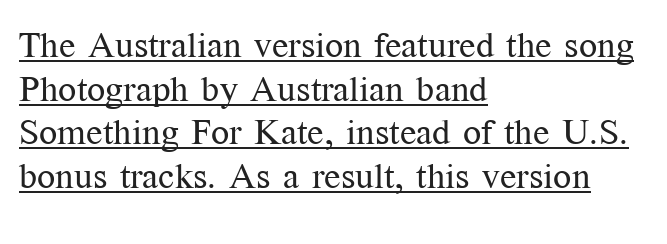
{"serif": "yes", "italic": "no", "bold": "no", "weight": "regular", "width": "normal", "stroke_contrast": "medium", "x_height": "medium", "monospaced": "no", "underline": "yes", "align": "left", "line_spacing_ratio": 1.21, "letter_spacing": "normal", "letter_spacing_em": 0.0, "glyph_px": 36}
